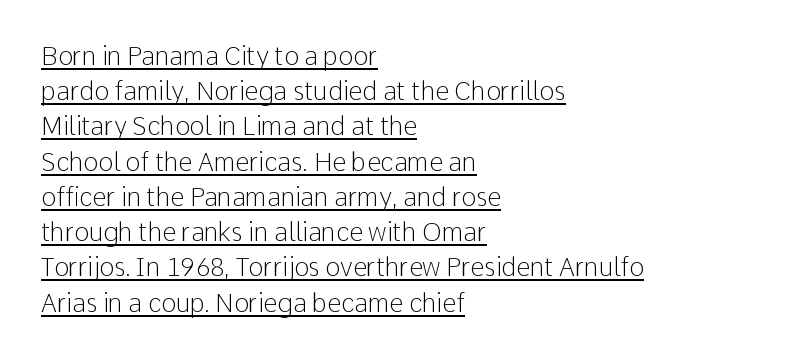
Q: Is the text bold? A: No.
Q: Is the text italic (slanted)? A: No, it is upright.
Q: Is the text underlined? A: Yes.
Q: How is the paragraph aligned? A: Left-aligned.
Q: Is the spacing between letters normal or unusually wide? A: Normal.
Q: Is the spacing between lines tight, normal or loose? A: Normal.
